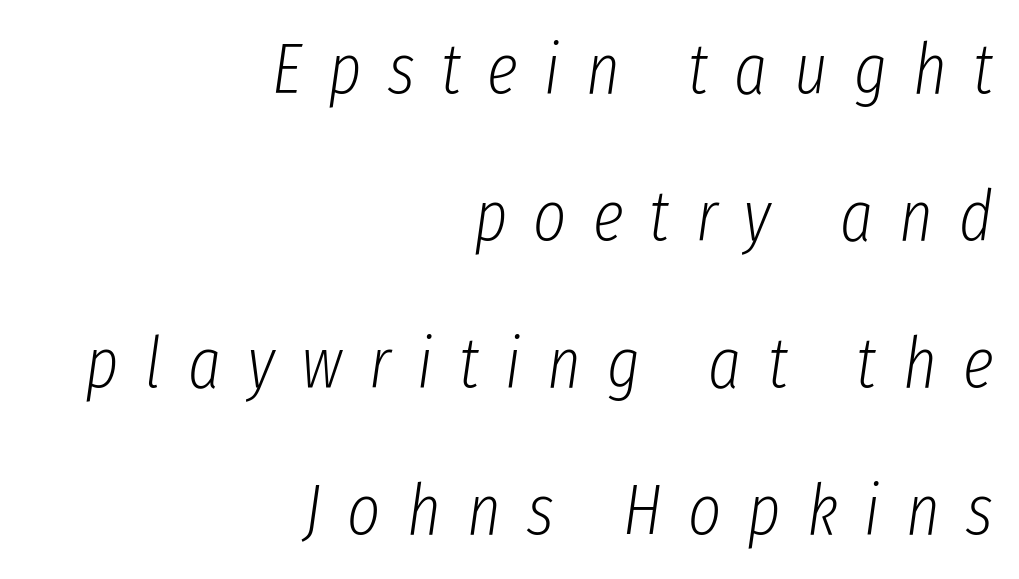
{"italic": "yes", "lean": "right", "slant_degrees": 8, "bold": "no", "weight": "light", "width": "condensed", "stroke_contrast": "low", "x_height": "medium", "monospaced": "no", "underline": "no", "align": "right", "line_spacing": "loose", "line_spacing_ratio": 2.07, "letter_spacing": "wide", "letter_spacing_em": 0.37, "glyph_px": 71}
